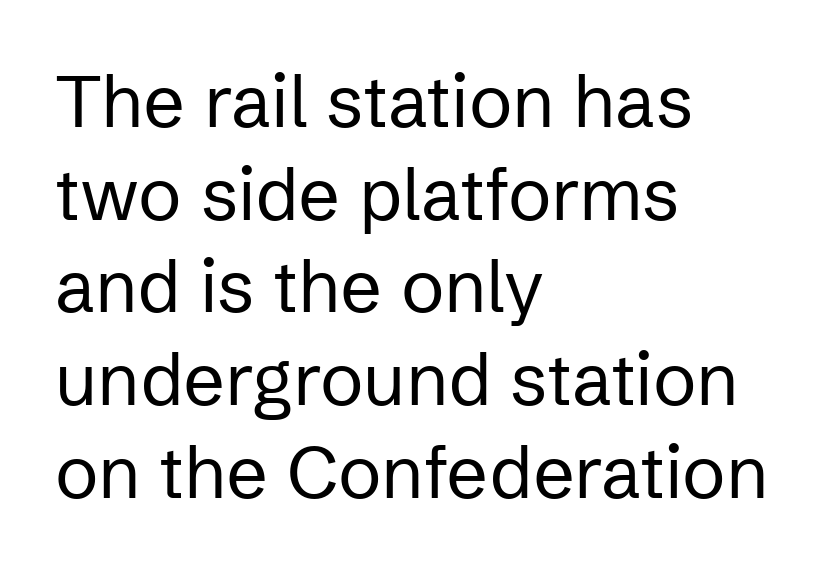
These lines sit exactly where default settings would place them. Do the letters lean? They stand straight. How are the letters spaced? Ordinarily, with no added tracking. This sample is left-justified, so line endings fall wherever the words run out. Classification — sans serif.
